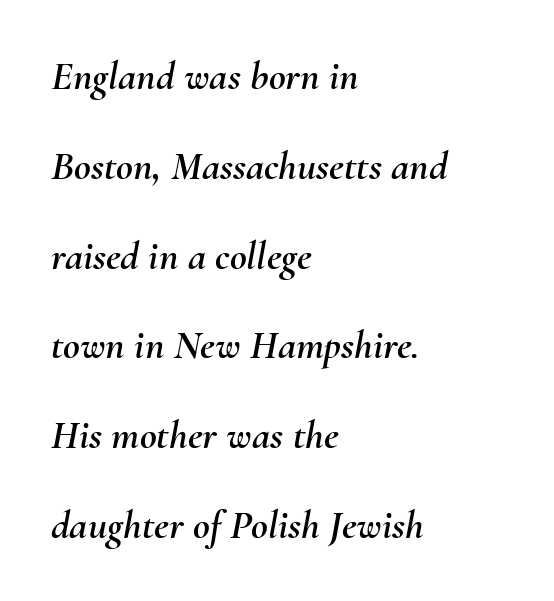
The image shows 41 px text type, italic (leaning right); set left-aligned, loose line spacing (2.19x), normal letter spacing, not underlined; medium stroke contrast and a small x-height.
